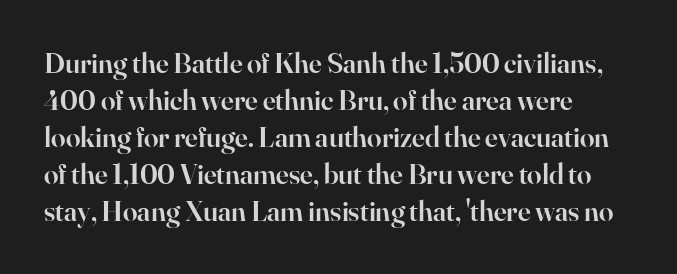
The image shows 29 px semibold serif type, upright; set left-aligned, normal line spacing (1.28x), normal letter spacing, not underlined; high stroke contrast and a small x-height.
